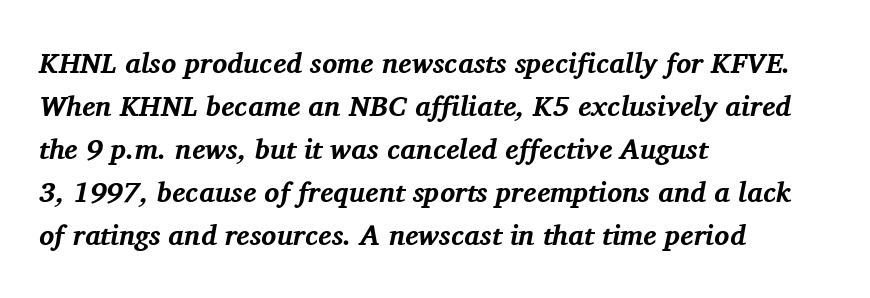
The image shows 28 px bold serif type, italic (leaning right); set left-aligned, normal line spacing (1.54x), normal letter spacing, not underlined; medium stroke contrast and a medium x-height.
